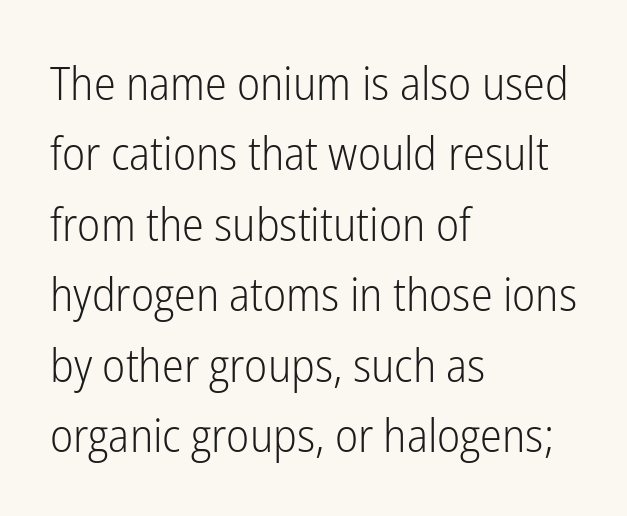
The image shows 46 px light, condensed sans-serif type, upright; set left-aligned, normal line spacing (1.53x), normal letter spacing, not underlined; low stroke contrast and a medium x-height.
